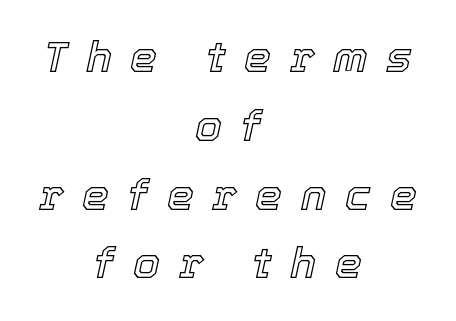
Varying glyph widths throughout — classic text-font behaviour. One glance says typical: line gaps are just what's usual. Typeset on center — no edge is straight. The string is rendered with underlining switched off.
